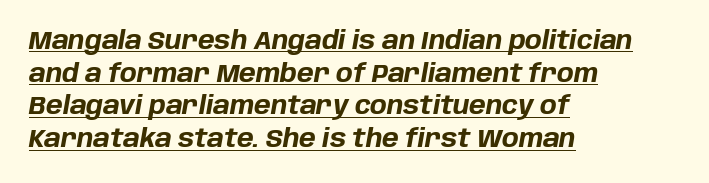
Q: Is the text bold? A: Yes.
Q: Is the text italic (slanted)? A: Yes, it leans right by about 10 degrees.
Q: Is the text underlined? A: Yes.
Q: How is the paragraph aligned? A: Left-aligned.
Q: Is the spacing between letters normal or unusually wide? A: Normal.
Q: Is the spacing between lines tight, normal or loose? A: Normal.
